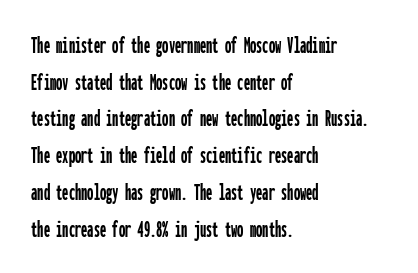
Q: Is the text italic (slanted)? A: No, it is upright.
Q: Is the text underlined? A: No.
Q: How is the paragraph aligned? A: Left-aligned.
Q: Is the spacing between letters normal or unusually wide? A: Normal.
Q: Is the spacing between lines tight, normal or loose? A: Normal.
